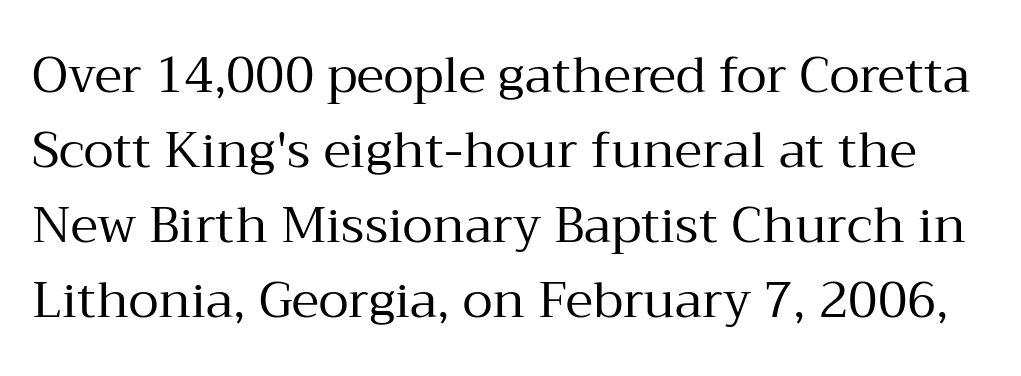
The image shows 50 px regular-weight serif type, upright; set normal line spacing (1.5x), normal letter spacing, not underlined; medium stroke contrast and a medium x-height.
